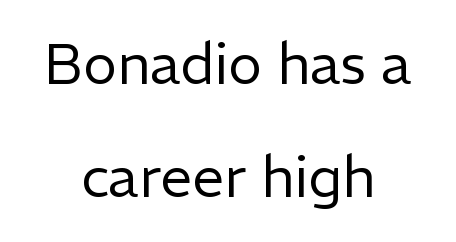
The face used here is proportionally spaced, like ordinary book or web type. Nobody drew a line under any word here. Letterform terminals end flat and unadorned throughout the passage. This sample uses plain, unmodified letter spacing. Vertical stems look standard width or narrower in stroke. Line starts and ends both wander, symmetrically.
